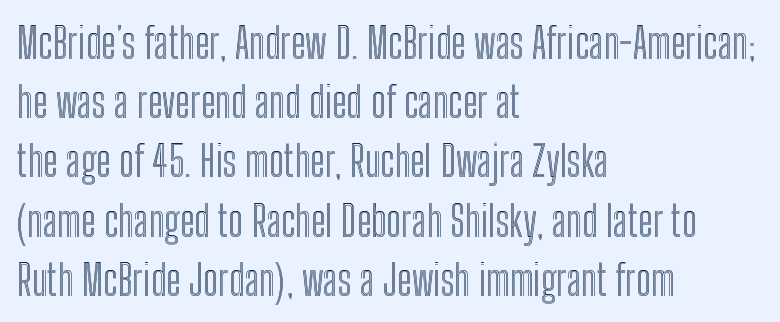
The image shows 42 px condensed type, upright; set left-aligned, normal line spacing (1.41x), normal letter spacing, not underlined; a medium x-height.
